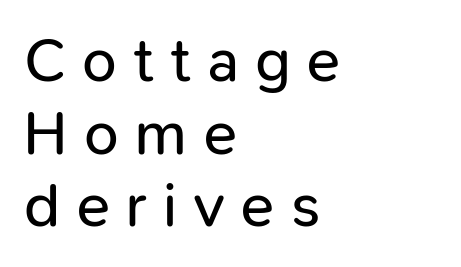
Q: Is the text bold? A: No.
Q: Is the text italic (slanted)? A: No, it is upright.
Q: Is the typeface a serif or a sans-serif typeface? A: Sans-serif.
Q: Is the text underlined? A: No.
Q: How is the paragraph aligned? A: Left-aligned.
Q: Is the spacing between letters normal or unusually wide? A: Unusually wide.
Q: Width (condensed, normal, or wide)? A: Normal.
Q: Stroke contrast? A: Low.
Q: x-height? A: Medium.
Q: Monospaced? A: No.
